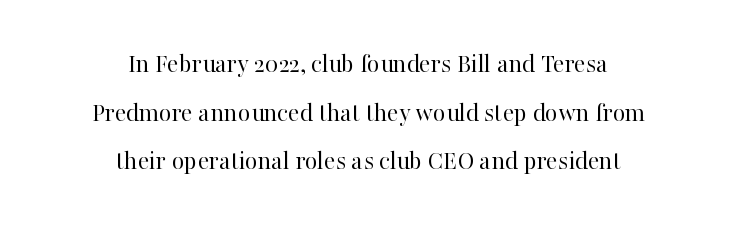
Is there any slant? The stems are plumb. Plain, unruled lines of type. Line starts and ends both wander, symmetrically. This sample uses plain, unmodified letter spacing.
